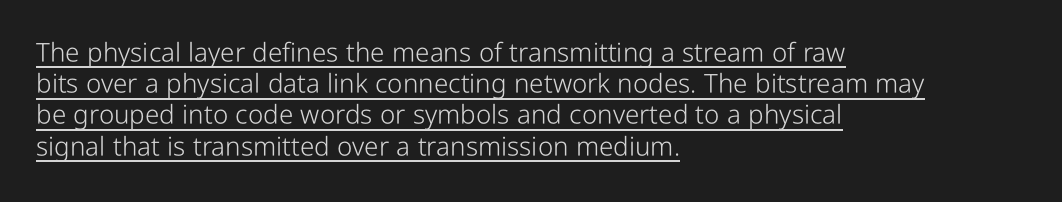
Q: Is the text bold? A: No.
Q: Is the text italic (slanted)? A: No, it is upright.
Q: Is the text underlined? A: Yes.
Q: How is the paragraph aligned? A: Left-aligned.
Q: Is the spacing between letters normal or unusually wide? A: Normal.
